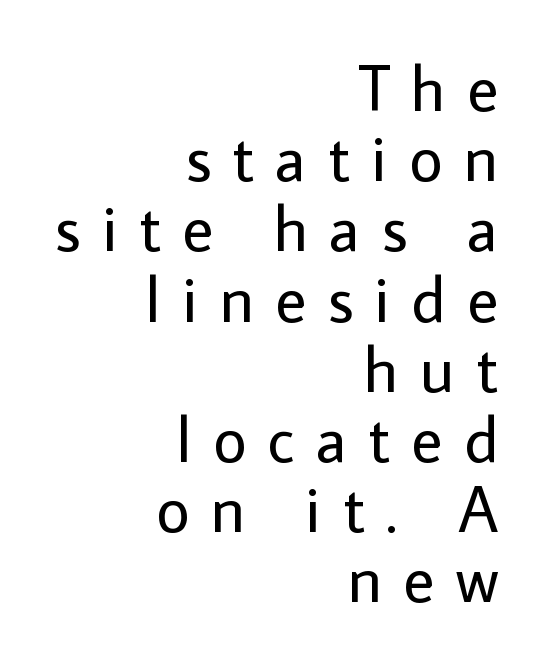
The image shows 65 px regular-weight sans-serif type, upright; set right-aligned, tight line spacing (1.08x), unusually wide letter spacing (+0.33 em), not underlined; low stroke contrast and a medium x-height.
